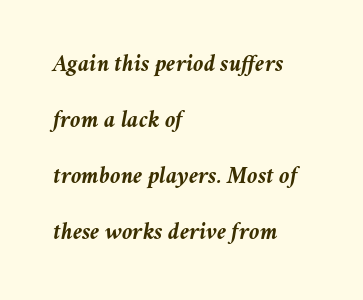
Caption: standard tracking, unaltered. The leading is generous, giving the passage an open texture. Quick note: underline off. It's the slanting kind of type.
